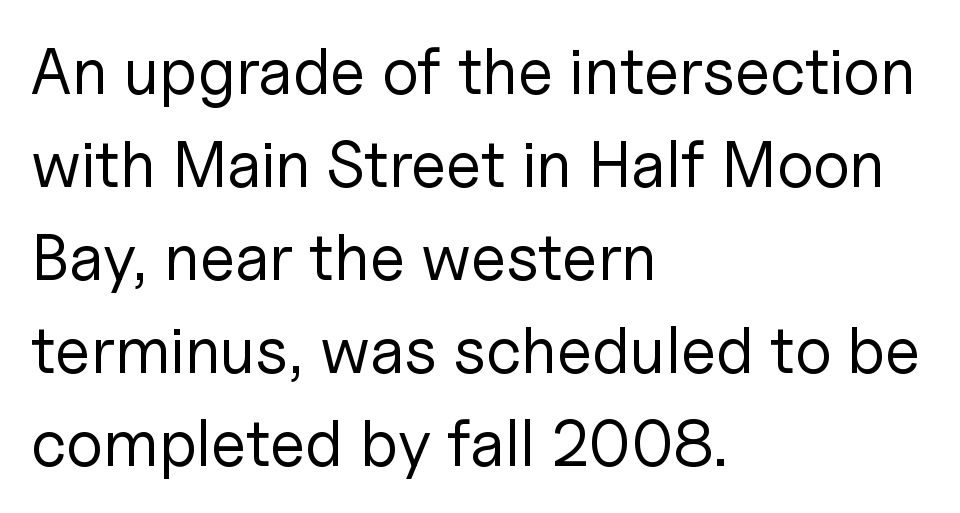
You could not count columns in this text — the font is proportionally spaced. Which margin do the lines hug? The left one — the right edge is uneven. The rows are spaced the way most documents space them. The type family on display is of the sans-serif kind.
